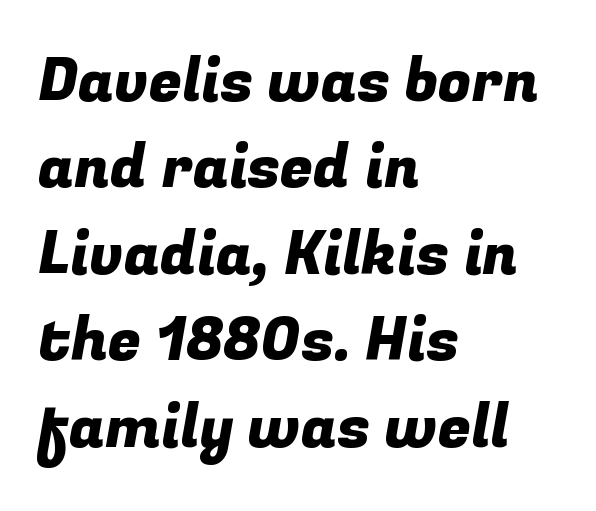
Q: Is the typeface a serif or a sans-serif typeface? A: Sans-serif.
Q: Is the text underlined? A: No.
Q: How is the paragraph aligned? A: Left-aligned.
Q: Is the spacing between letters normal or unusually wide? A: Normal.
Q: Is the spacing between lines tight, normal or loose? A: Normal.
Q: Width (condensed, normal, or wide)? A: Normal.
Q: Stroke contrast? A: Low.
Q: x-height? A: Medium.
Q: Monospaced? A: No.
